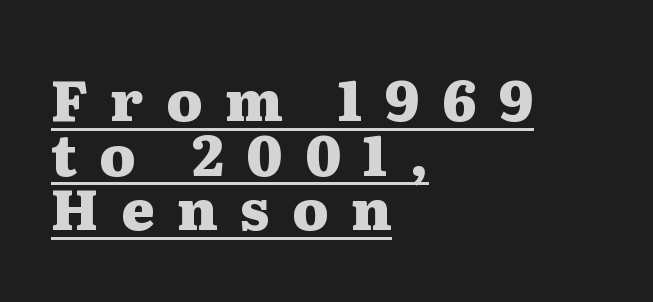
The lettering is marked with a stroke running underneath it. Layout note: lines flush left. Serif or sans? Serif — the stroke terminals have little feet. This rendering widens character spacing well past its baseline value. The letters stand upright; this is a roman face. Honestly, the rows look squashed on top of each other.
